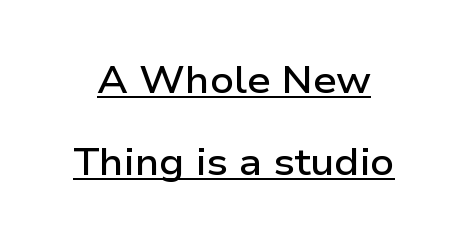
{"serif": "no", "italic": "no", "bold": "semi", "weight": "semibold", "width": "wide", "stroke_contrast": "low", "x_height": "medium", "monospaced": "no", "underline": "yes", "line_spacing": "loose", "line_spacing_ratio": 2.22, "letter_spacing": "normal", "letter_spacing_em": 0.0, "glyph_px": 37}
